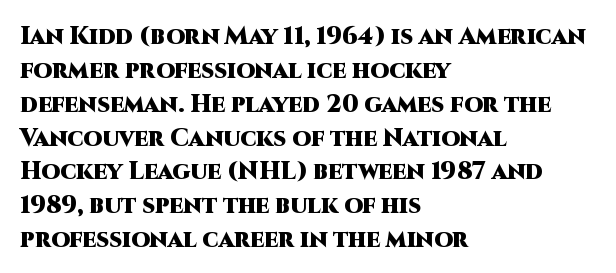
Check under the words: just untouched page. The lettering stays uniformly vertical, giving the passage a roman look. Does the weight exceed regular? Yes, all the way to bold. Leading: standard.
